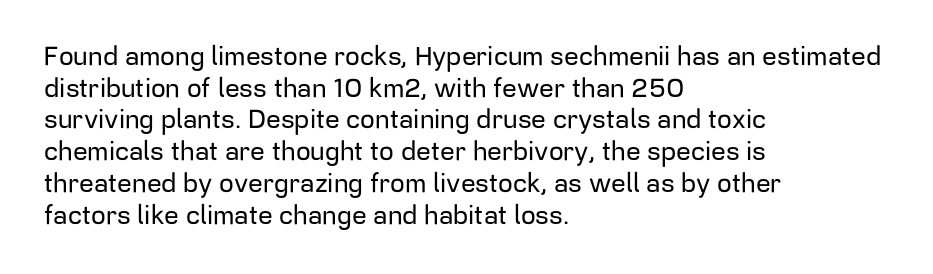
The lettering stays uniformly vertical, giving the passage a roman look. The baseline area is clear. The setting favours the left margin, as ordinary paragraphs usually do. These lines keep a tight, regular rhythm from letter to letter.
